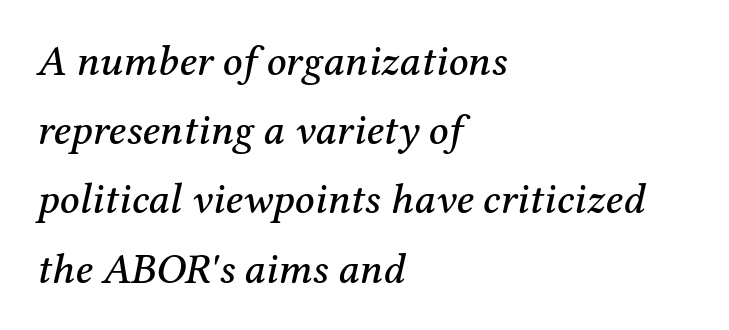
The rendering shows small feet on the letterforms — a serif design. The leading is moderate, giving the passage an even texture. Here the designer chose a conventional face with non-uniform glyph widths. This rendering leaves character spacing at its baseline value. Anything drawn beneath the words? Only blank space.
